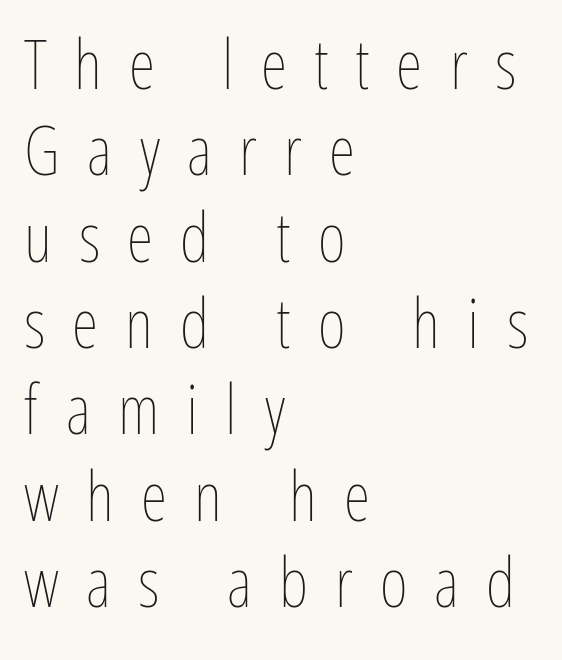
The image shows 68 px thin, condensed type, upright; set left-aligned, normal line spacing (1.27x), unusually wide letter spacing (+0.4 em), not underlined; low stroke contrast and a medium x-height.
